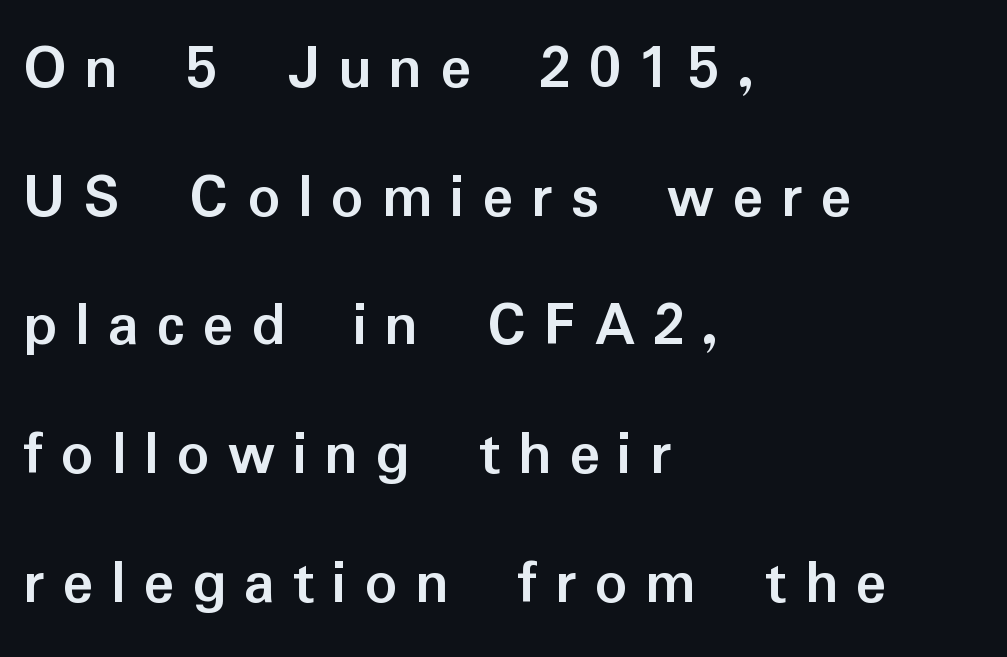
The image shows 64 px semibold sans-serif type, upright; set left-aligned, loose line spacing (2.01x), unusually wide letter spacing (+0.28 em), not underlined; low stroke contrast and a medium x-height.
